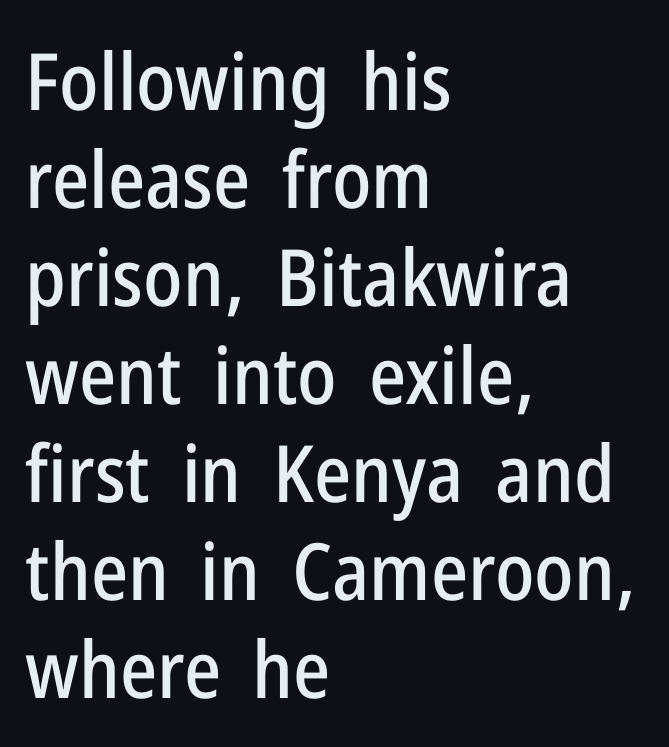
Q: Is the text italic (slanted)? A: No, it is upright.
Q: Is the typeface a serif or a sans-serif typeface? A: Sans-serif.
Q: Is the text underlined? A: No.
Q: How is the paragraph aligned? A: Left-aligned.
Q: Is the spacing between letters normal or unusually wide? A: Normal.
Q: Width (condensed, normal, or wide)? A: Condensed.
Q: Stroke contrast? A: Low.
Q: x-height? A: Medium.
Q: Monospaced? A: No.
